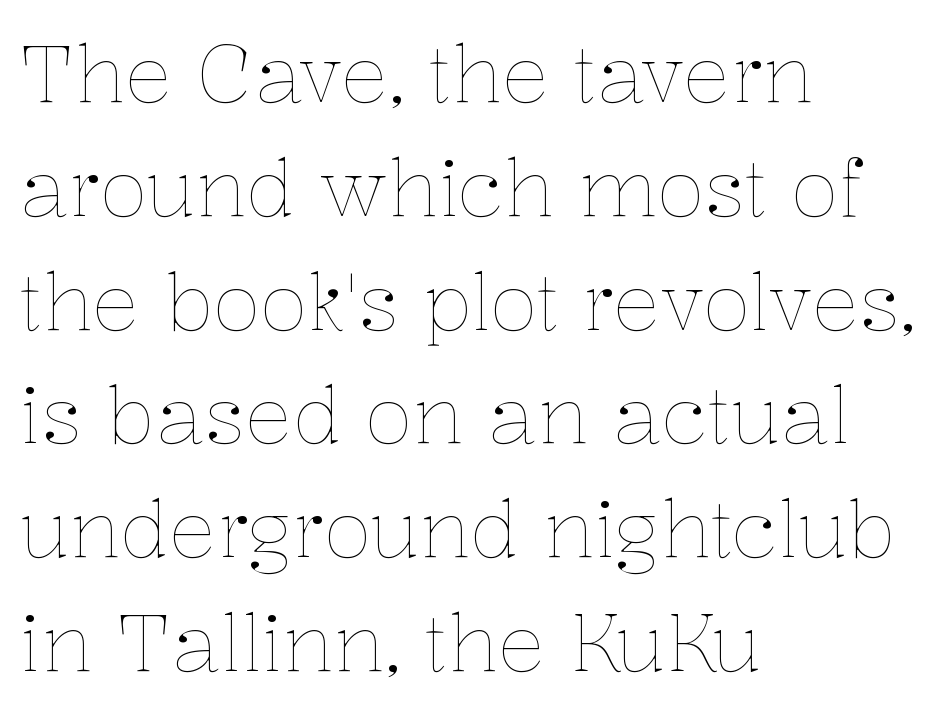
{"italic": "no", "bold": "no", "weight": "thin", "width": "normal", "stroke_contrast": "low", "x_height": "medium", "monospaced": "no", "underline": "no", "align": "left", "line_spacing": "normal", "line_spacing_ratio": 1.44, "letter_spacing": "normal", "letter_spacing_em": 0.0, "glyph_px": 79}
